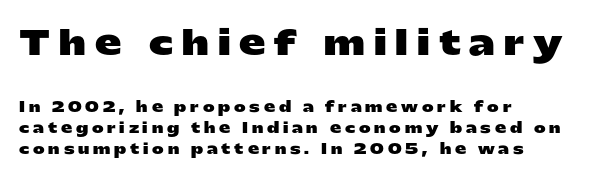
Q: Is the text bold? A: Yes.
Q: Is the text italic (slanted)? A: No, it is upright.
Q: Is the typeface a serif or a sans-serif typeface? A: Sans-serif.
Q: Is the text underlined? A: No.
Q: How is the paragraph aligned? A: Left-aligned.
Q: Is the spacing between letters normal or unusually wide? A: Unusually wide.
Q: Is the spacing between lines tight, normal or loose? A: Normal.
Q: Which block of text is set in a larger size, the first (top) or the second (bottom)? A: The first (top) one.
Q: Width (condensed, normal, or wide)? A: Wide.
Q: Stroke contrast? A: Low.
Q: x-height? A: Medium.
Q: Monospaced? A: No.
